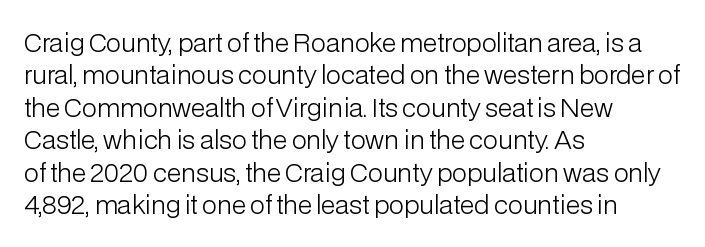
{"italic": "no", "bold": "no", "underline": "no", "align": "left", "line_spacing": "normal", "line_spacing_ratio": 1.3, "letter_spacing": "normal", "letter_spacing_em": 0.0, "glyph_px": 25}
